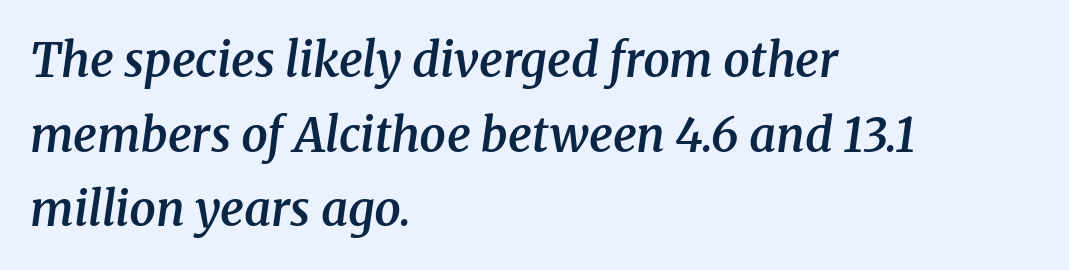
Q: Is the text bold? A: Semi-bold.
Q: Is the text italic (slanted)? A: Yes, it leans right by about 8 degrees.
Q: Is the typeface a serif or a sans-serif typeface? A: Serif.
Q: Is the text underlined? A: No.
Q: How is the paragraph aligned? A: Left-aligned.
Q: Is the spacing between letters normal or unusually wide? A: Normal.
Q: Is the spacing between lines tight, normal or loose? A: Normal.
Q: Width (condensed, normal, or wide)? A: Normal.
Q: Stroke contrast? A: Medium.
Q: x-height? A: Medium.
Q: Monospaced? A: No.
